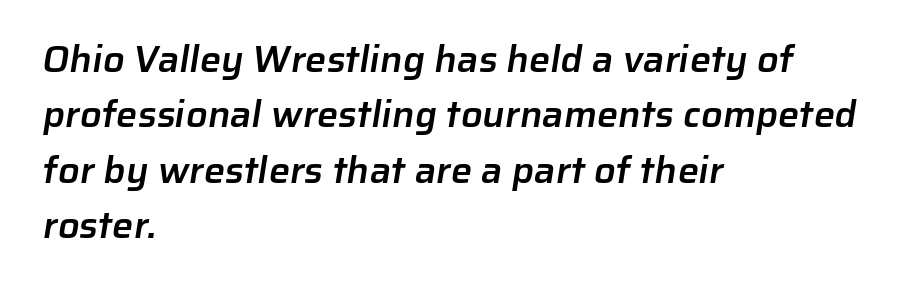
Here the glyphs are tracked normally, forming tight word shapes. Weight check: semibold — heavier than regular, not quite bold. Observe the absence of serifs on each vertical stroke in this sample. The baseline area is clear. The face used here is proportionally spaced, like ordinary book or web type. Horizontal alignment here is leftward, the default for most running prose.
